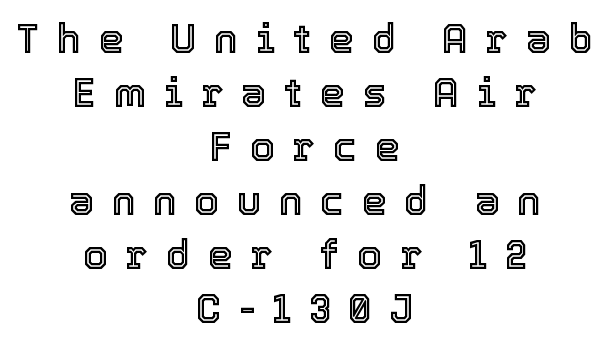
Check under the words: just untouched page. Letter spacing: wide. Characters remain perfectly vertical along every line. One glance says typical: line gaps are just what's usual. Each line is balanced around a shared central axis. You could not count columns in this text — the font is proportionally spaced.
